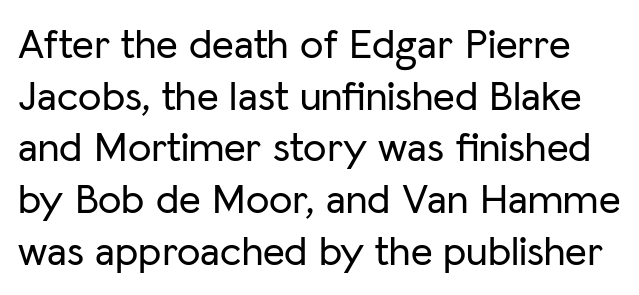
Q: Is the text italic (slanted)? A: No, it is upright.
Q: Is the typeface a serif or a sans-serif typeface? A: Sans-serif.
Q: Is the text underlined? A: No.
Q: Is the spacing between letters normal or unusually wide? A: Normal.
Q: Width (condensed, normal, or wide)? A: Normal.
Q: Stroke contrast? A: Low.
Q: x-height? A: Medium.
Q: Monospaced? A: No.
